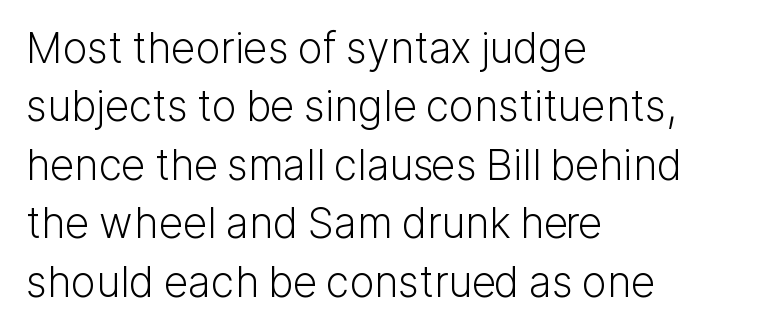
The image shows 42 px light sans-serif type, upright; set left-aligned, normal line spacing (1.39x), normal letter spacing, not underlined; low stroke contrast and a medium x-height.
